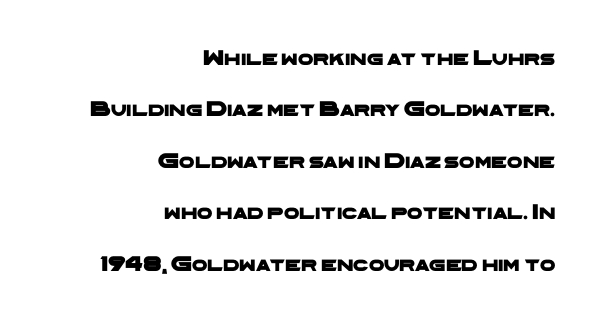
The image shows 22 px text type; set right-aligned, loose line spacing (2.34x), normal letter spacing, not underlined.
